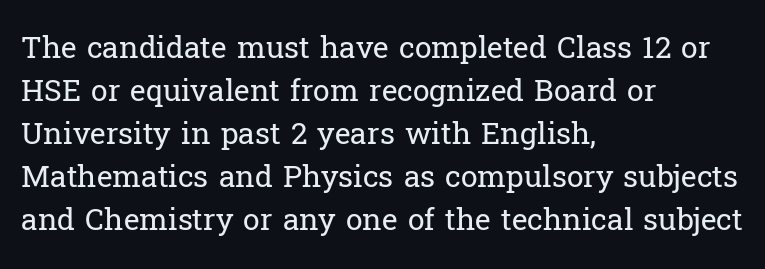
This sample is left-justified, so line endings fall wherever the words run out. The foot of each line stays bare and open. Inter-character spacing is left at the font's built-in metrics. Bold? No — there's no thickening of the strokes. To sum up the face: it has serifs. The designer left line spacing at the default.
